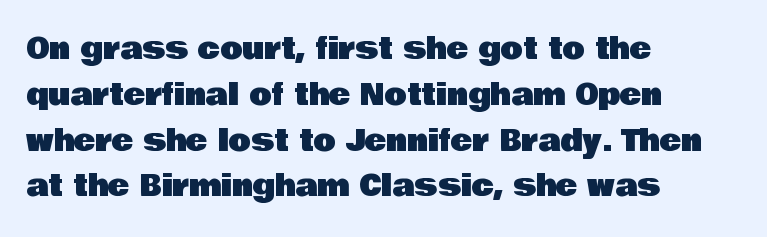
Q: Is the text italic (slanted)? A: No, it is upright.
Q: Is the typeface a serif or a sans-serif typeface? A: Sans-serif.
Q: Is the text underlined? A: No.
Q: How is the paragraph aligned? A: Left-aligned.
Q: Is the spacing between letters normal or unusually wide? A: Normal.
Q: Is the spacing between lines tight, normal or loose? A: Normal.
Q: Width (condensed, normal, or wide)? A: Normal.
Q: Stroke contrast? A: Low.
Q: x-height? A: Large.
Q: Monospaced? A: No.
